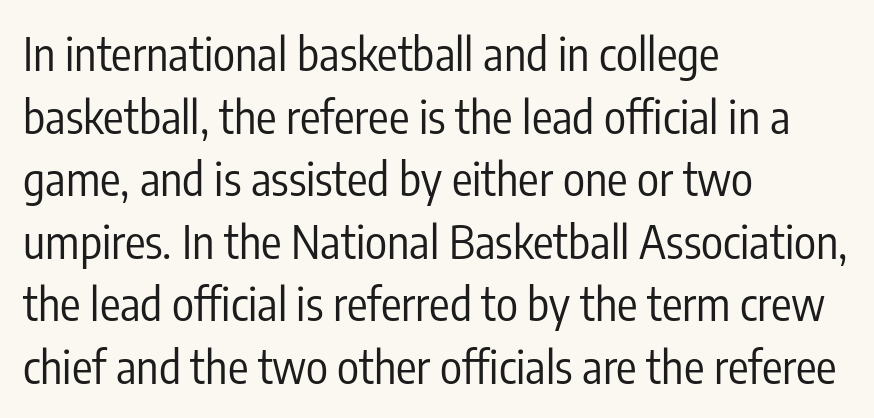
{"serif": "no", "italic": "no", "bold": "no", "weight": "regular", "width": "condensed", "stroke_contrast": "low", "x_height": "medium", "monospaced": "no", "underline": "no", "align": "left", "line_spacing": "normal", "line_spacing_ratio": 1.36, "letter_spacing": "normal", "letter_spacing_em": 0.0, "glyph_px": 46}
